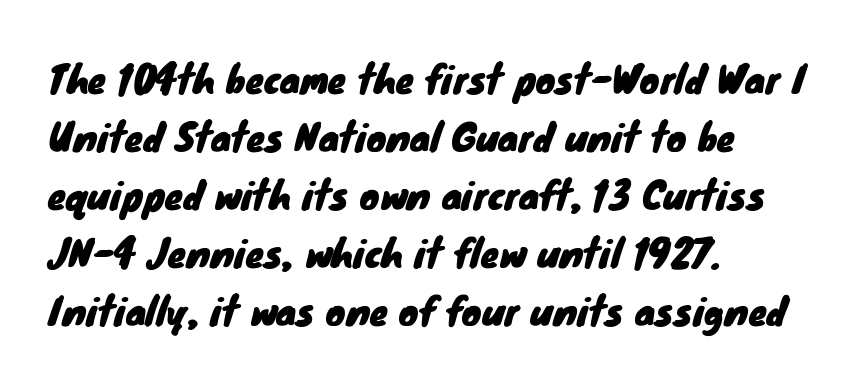
The space between consecutive lines is moderate. The passage shown has conventional tracking throughout. This sample has the flowing, uneven cadence of proportional lettering. Observe the absence of serifs on each vertical stroke in this sample.
